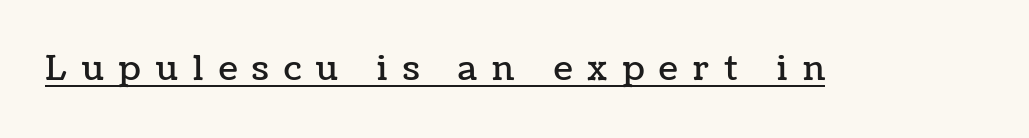
Rendered with straight, roman letterforms. Spacing verdict: proportional, widths tailored to each character. Students, note that the glyphs here are deliberately spaced far apart. Students, observe the line beneath the letters — that is underlining.
